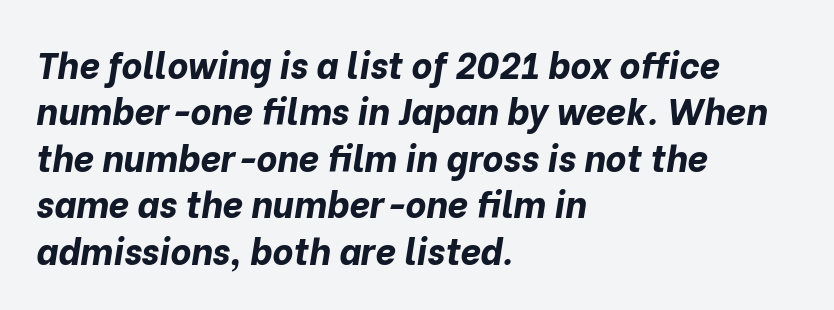
{"italic": "yes", "lean": "right", "slant_degrees": 10, "bold": "yes", "weight": "bold", "width": "normal", "stroke_contrast": "low", "x_height": "medium", "monospaced": "no", "underline": "no", "align": "left", "line_spacing": "normal", "line_spacing_ratio": 1.29, "letter_spacing": "normal", "letter_spacing_em": 0.0, "glyph_px": 36}
